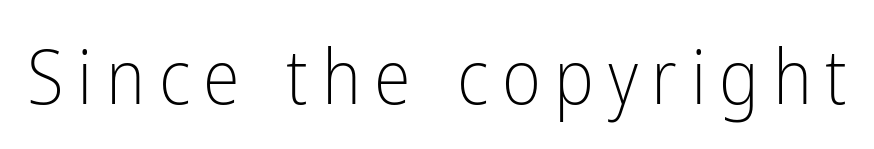
Q: Is the text bold? A: No.
Q: Is the text italic (slanted)? A: No, it is upright.
Q: Is the typeface a serif or a sans-serif typeface? A: Sans-serif.
Q: Is the text underlined? A: No.
Q: Width (condensed, normal, or wide)? A: Condensed.
Q: Stroke contrast? A: Low.
Q: x-height? A: Medium.
Q: Monospaced? A: No.
